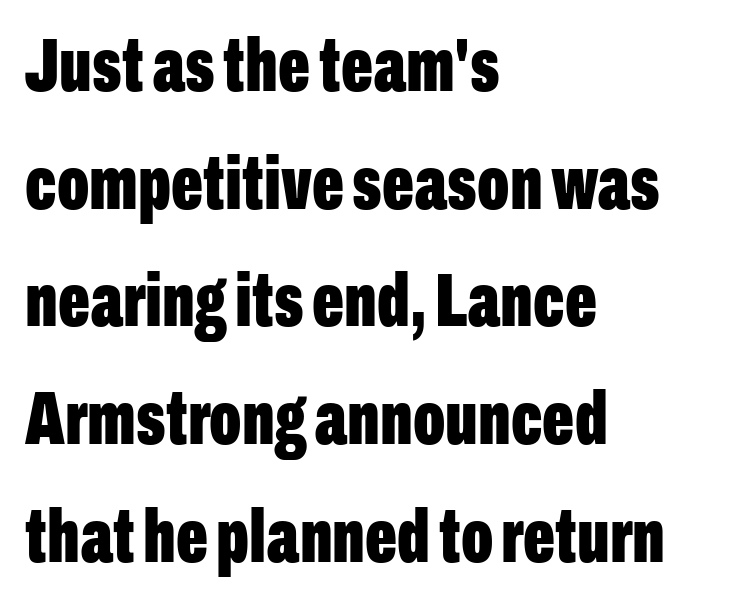
{"serif": "no", "italic": "no", "bold": "yes", "weight": "bold", "width": "condensed", "stroke_contrast": "low", "x_height": "medium", "monospaced": "no", "underline": "no", "align": "left", "line_spacing": "normal", "line_spacing_ratio": 1.57, "letter_spacing": "normal", "letter_spacing_em": 0.0, "glyph_px": 75}
